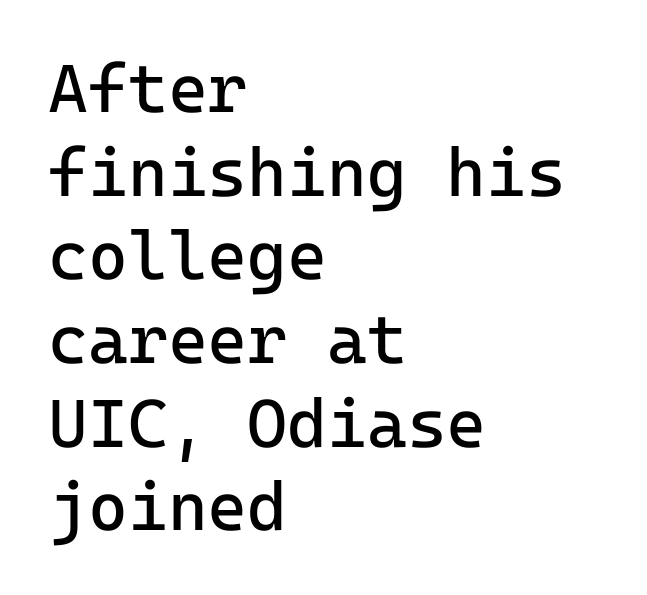
The image shows 68 px regular-weight sans-serif type, upright, monospaced; set left-aligned, line spacing 1.23x, normal letter spacing, not underlined; low stroke contrast and a medium x-height.
